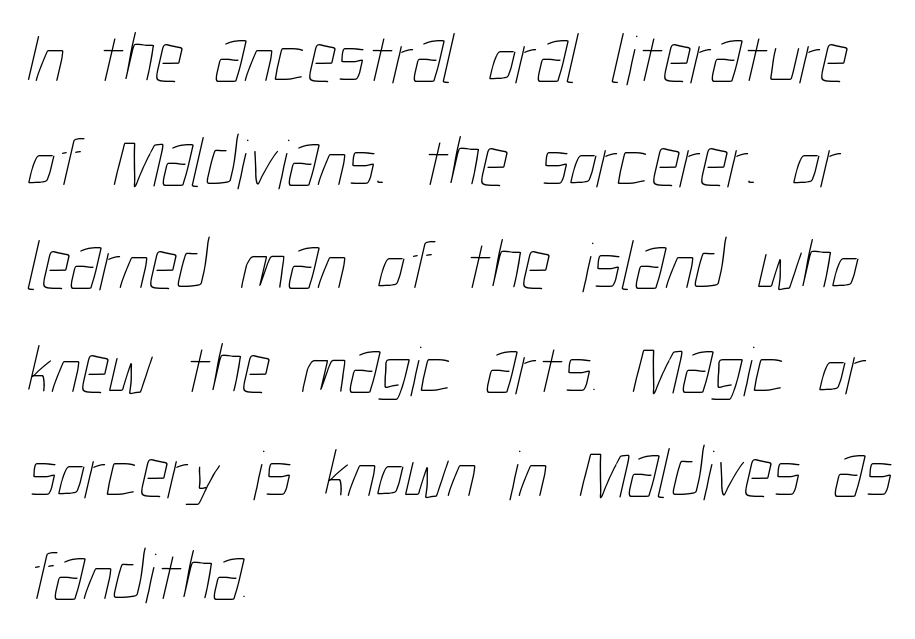
The image shows 71 px thin, condensed type; set left-aligned, normal line spacing (1.46x), normal letter spacing, not underlined; low stroke contrast and a medium x-height.
